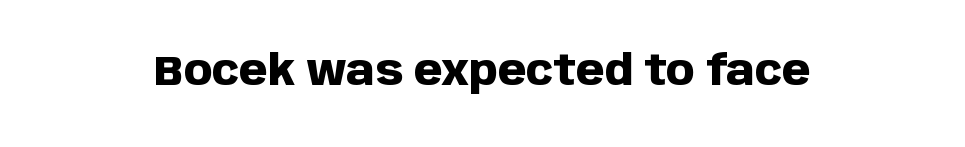
{"serif": "no", "italic": "no", "bold": "yes", "weight": "heavy", "width": "normal", "stroke_contrast": "low", "x_height": "large", "monospaced": "no", "underline": "no", "letter_spacing": "normal", "letter_spacing_em": 0.0, "glyph_px": 41}
